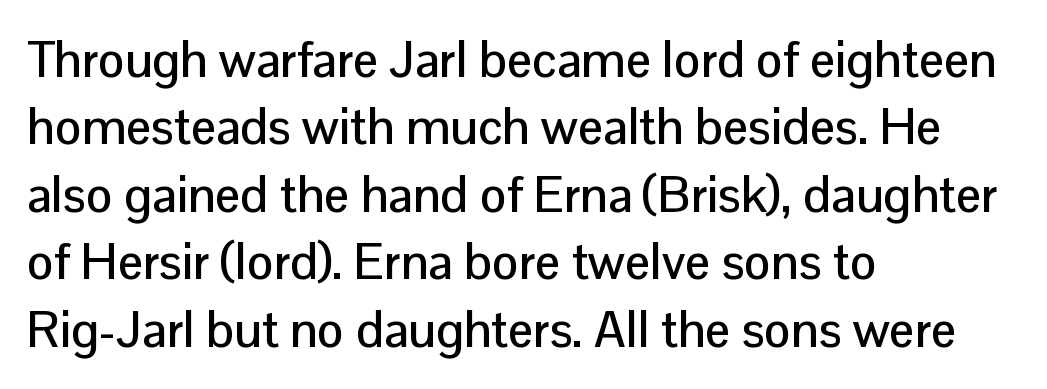
{"serif": "no", "italic": "no", "width": "normal", "stroke_contrast": "low", "x_height": "medium", "monospaced": "no", "underline": "no", "align": "left", "line_spacing": "normal", "line_spacing_ratio": 1.35, "letter_spacing": "normal", "letter_spacing_em": 0.0, "glyph_px": 50}
